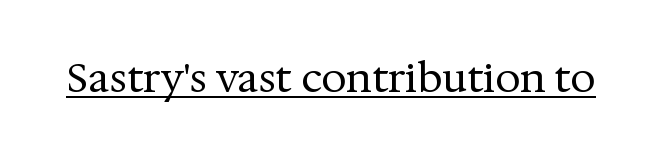
Vertical stems look standard width or narrower in stroke. Honestly, the underline is the first thing you notice here. You could not count columns in this text — the font is proportionally spaced. Ordinary non-slanted type is in use. These lines keep a tight, regular rhythm from letter to letter. To sum up the face: it has serifs.
